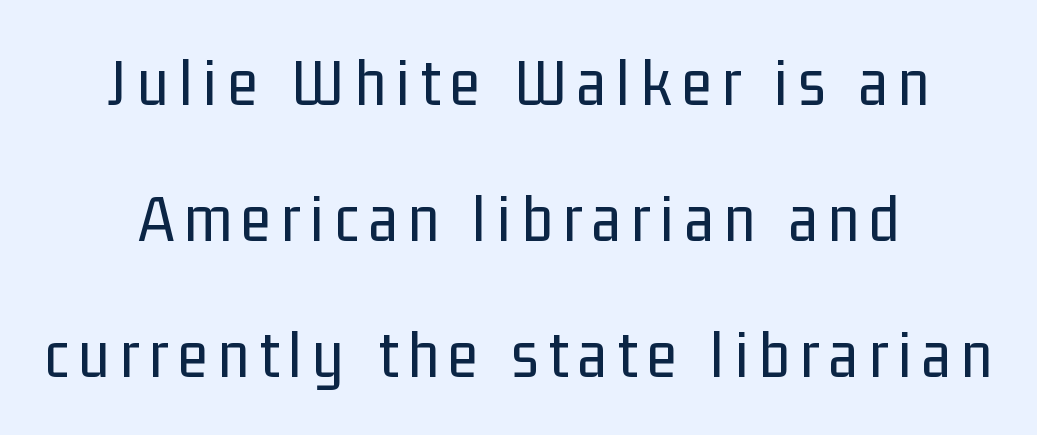
Lines of text with bare space underneath. You can tell from the bare stems that sans-serif type was used. Does the copy run flush right? No — it is centered line by line. Italic: no, the glyphs are upright roman. Quick note: interline space is abundant. Heaviness? Minimal to ordinary, like unemphasized prose.
